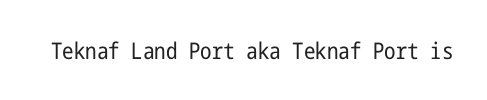
Q: Is the text bold? A: No.
Q: Is the text italic (slanted)? A: No, it is upright.
Q: Is the text underlined? A: No.
Q: Is the spacing between letters normal or unusually wide? A: Normal.
